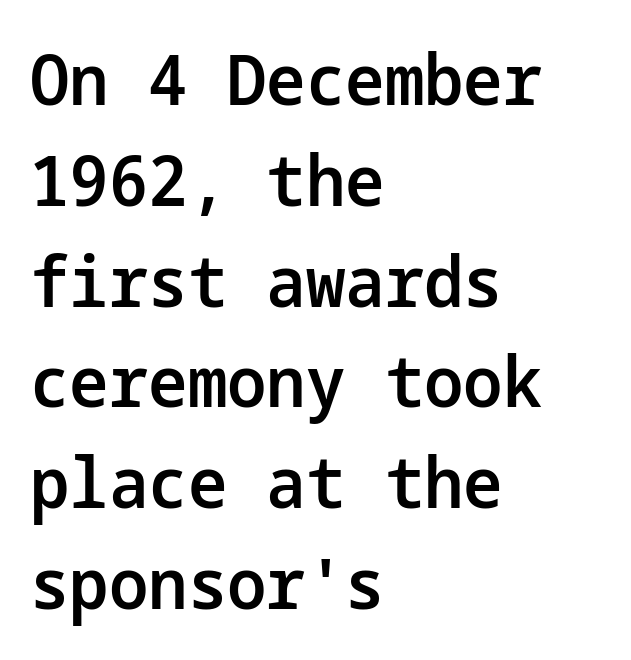
The letters stand straight up with perfectly vertical stems. The line texture is even and compact thanks to regular tracking. The ragged edge is on the right, which tells us the setting is flush left. The characters look somewhat weighty, a semibold short of true bold. Bare-footed words on every line. Does the type have serifs? No, each stem ends abruptly.
